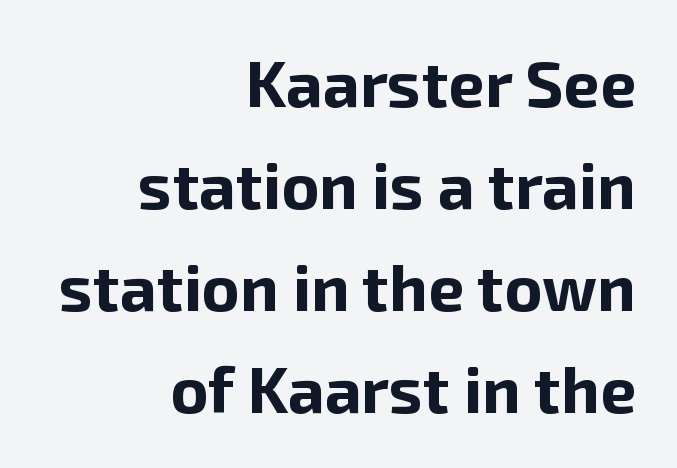
Q: Is the text bold? A: Yes.
Q: Is the text italic (slanted)? A: No, it is upright.
Q: Is the typeface a serif or a sans-serif typeface? A: Sans-serif.
Q: Is the text underlined? A: No.
Q: How is the paragraph aligned? A: Right-aligned.
Q: Is the spacing between letters normal or unusually wide? A: Normal.
Q: Is the spacing between lines tight, normal or loose? A: Normal.
Q: Width (condensed, normal, or wide)? A: Normal.
Q: Stroke contrast? A: Low.
Q: x-height? A: Medium.
Q: Monospaced? A: No.
